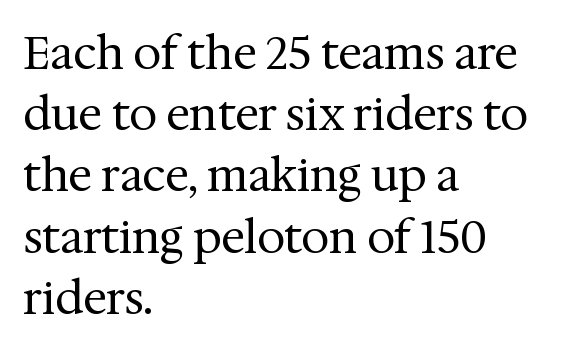
The image shows 45 px regular-weight serif type, upright; set left-aligned, normal line spacing (1.36x), normal letter spacing, not underlined; medium stroke contrast and a medium x-height.
